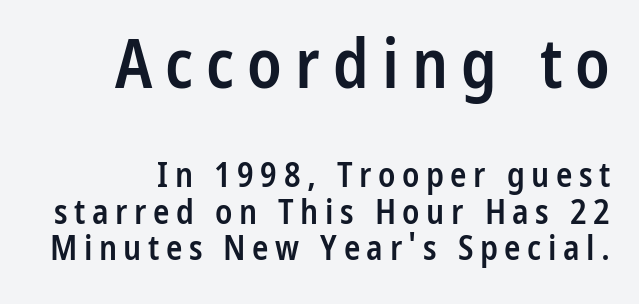
The image shows 68 px semibold, condensed sans-serif type, upright; set tight line spacing (1.08x), not underlined; the first (top) block is 2.0x larger; low stroke contrast and a medium x-height.
